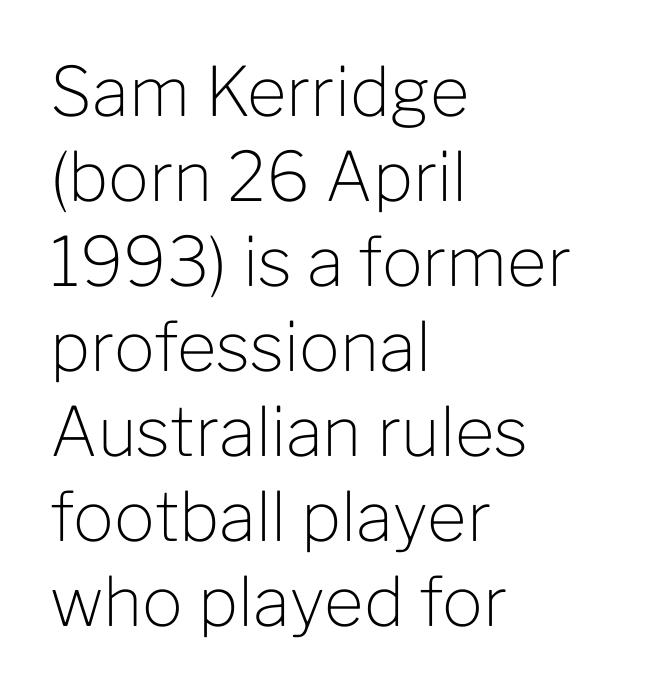
{"serif": "no", "italic": "no", "bold": "no", "weight": "light", "width": "normal", "stroke_contrast": "low", "x_height": "medium", "monospaced": "no", "underline": "no", "align": "left", "line_spacing": "normal", "line_spacing_ratio": 1.25, "letter_spacing": "normal", "letter_spacing_em": 0.0, "glyph_px": 68}
